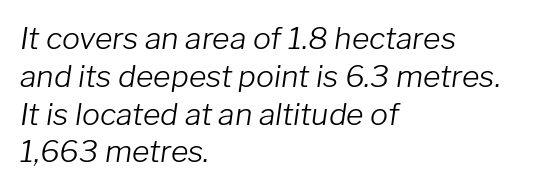
Here the designer chose a conventional face with non-uniform glyph widths. The setting favours the left margin, as ordinary paragraphs usually do. Unbolded letterforms with no extra heft. In terms of leading, this rendering sits right in the middle. Words appear dense and cohesive because spacing is normal. Descenders hang freely into open space.
